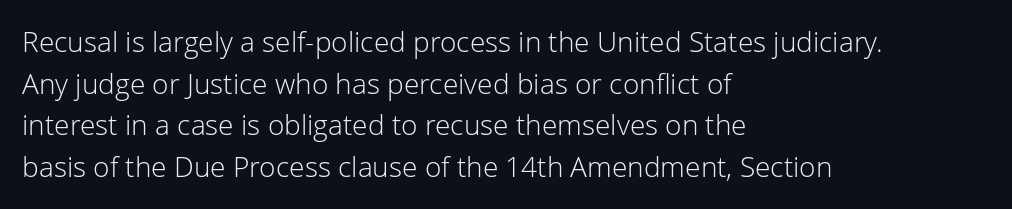
Q: Is the text bold? A: No.
Q: Is the text italic (slanted)? A: No, it is upright.
Q: Is the typeface a serif or a sans-serif typeface? A: Sans-serif.
Q: Is the text underlined? A: No.
Q: How is the paragraph aligned? A: Left-aligned.
Q: Is the spacing between letters normal or unusually wide? A: Normal.
Q: Is the spacing between lines tight, normal or loose? A: Normal.
Q: Width (condensed, normal, or wide)? A: Normal.
Q: Stroke contrast? A: Low.
Q: x-height? A: Medium.
Q: Monospaced? A: No.
